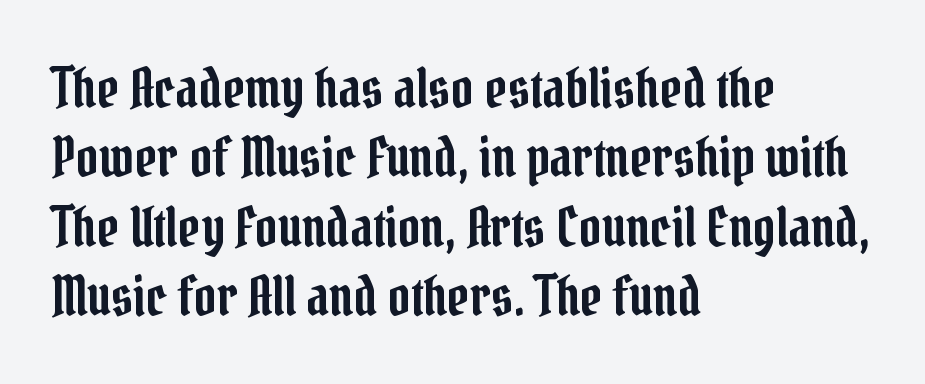
The image shows 55 px condensed serif type, upright; set left-aligned, normal line spacing (1.26x), normal letter spacing, not underlined; low stroke contrast and a medium x-height.
